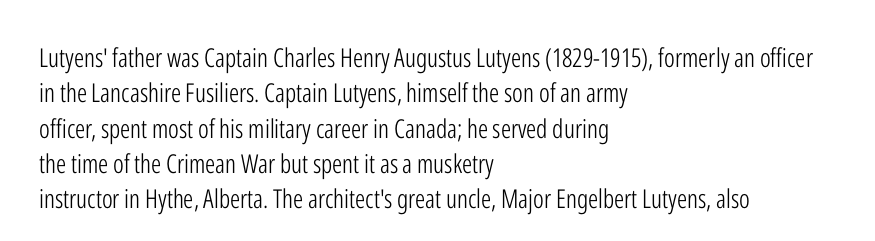
The image shows 26 px text type, upright; set left-aligned, normal line spacing (1.36x), normal letter spacing, not underlined.
